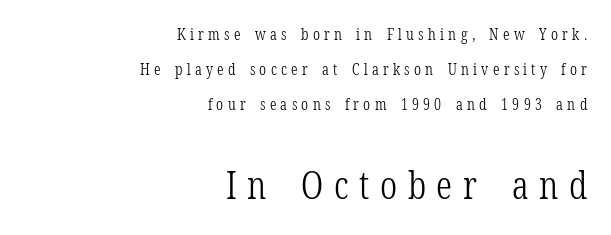
Vertical spacing — loose. Weight: in the light-to-regular range. Type style note: has serifs. You can tell it's not italic because the verticals are truly vertical.
